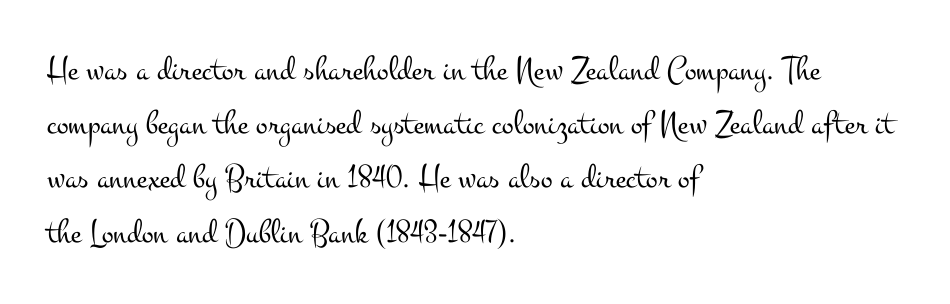
{"serif": "yes", "bold": "no", "weight": "light", "width": "wide", "stroke_contrast": "medium", "x_height": "small", "monospaced": "no", "underline": "no", "align": "left", "line_spacing": "normal", "line_spacing_ratio": 1.55, "letter_spacing": "normal", "letter_spacing_em": 0.0, "glyph_px": 35}
